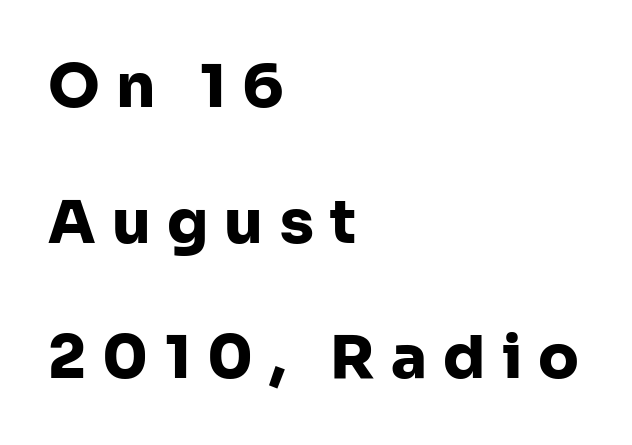
The image shows 60 px heavy sans-serif type, upright; set left-aligned, loose line spacing (2.26x), unusually wide letter spacing (+0.27 em), not underlined; low stroke contrast and a medium x-height.
